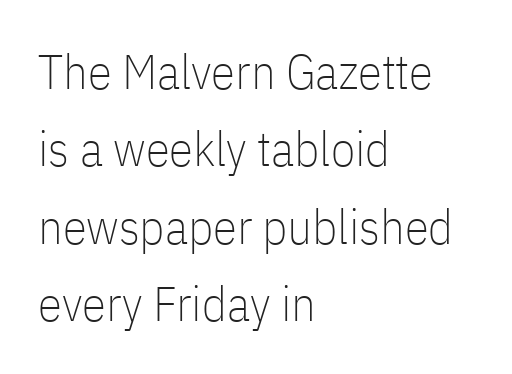
The image shows 49 px thin, condensed sans-serif type, upright; set left-aligned, normal line spacing (1.58x), normal letter spacing, not underlined; low stroke contrast and a medium x-height.
